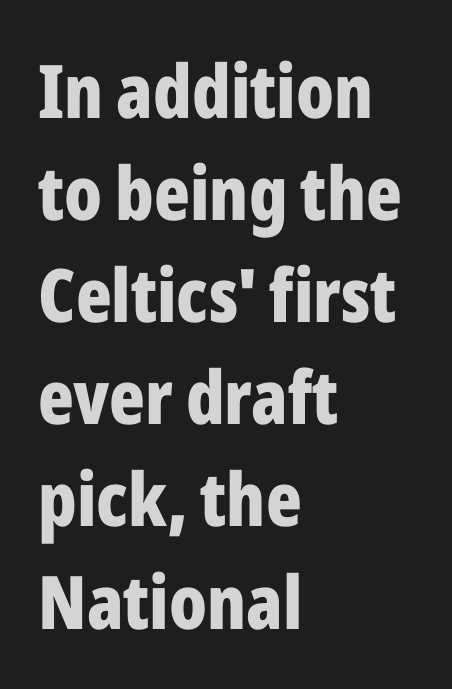
Pretty heavy lettering here — definitely bold. Upright lettering throughout. A typesetter would call this proportional, since set widths differ per character. This rendering uses left alignment, leaving the right contour irregular. A typesetter would call this leading conventional body-copy spacing. Is the letter spacing exaggerated? No — it looks like the ordinary default.
